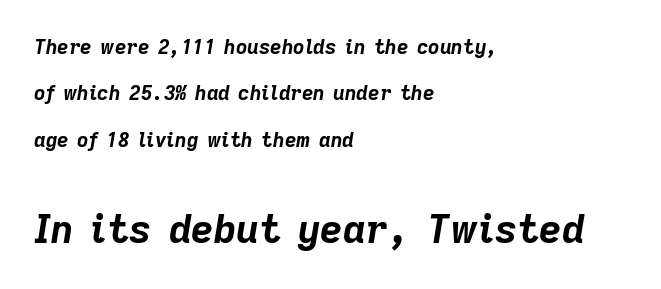
{"italic": "yes", "lean": "right", "slant_degrees": 9, "bold": "yes", "weight": "bold", "width": "normal", "stroke_contrast": "low", "x_height": "medium", "monospaced": "no", "underline": "no", "align": "left", "line_spacing": "loose", "line_spacing_ratio": 2.32, "letter_spacing": "normal", "letter_spacing_em": 0.0, "larger_block": "second", "size_ratio": 1.95, "glyph_px": 39}
